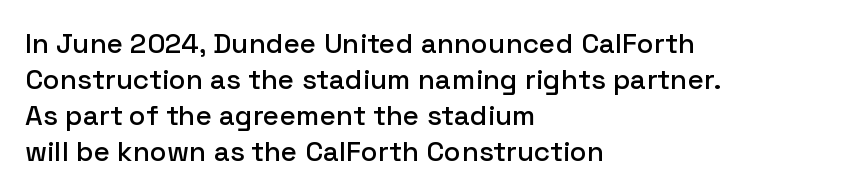
The image shows 28 px sans-serif type, upright; set left-aligned, normal line spacing (1.29x), normal letter spacing, not underlined; low stroke contrast and a medium x-height.
